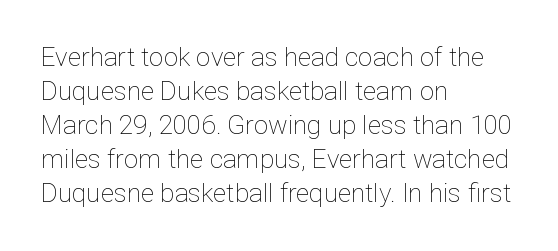
Descenders are the only things crossing below the line. All the whitespace from short lines collects on the right. Characters remain perfectly vertical along every line. The letters sit at their default tracking, neither squeezed nor spread.
